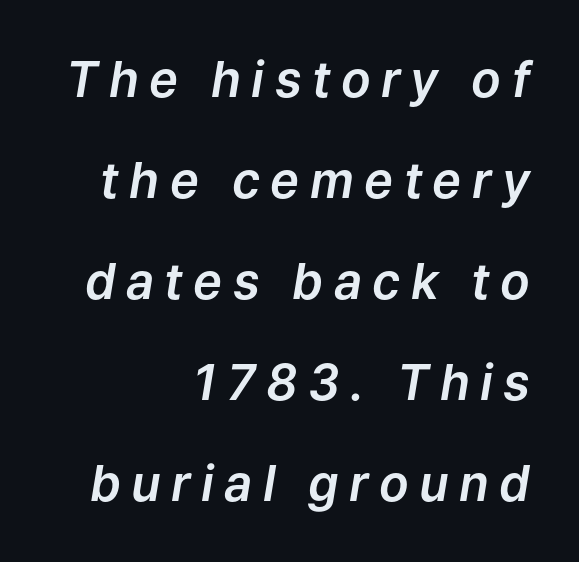
Caption: multi-line text, flush right, ragged left. How are the letters spaced? Widely, with obvious added tracking. Every character sits at an angle, as italics do. You could not count columns in this text — the font is proportionally spaced.
